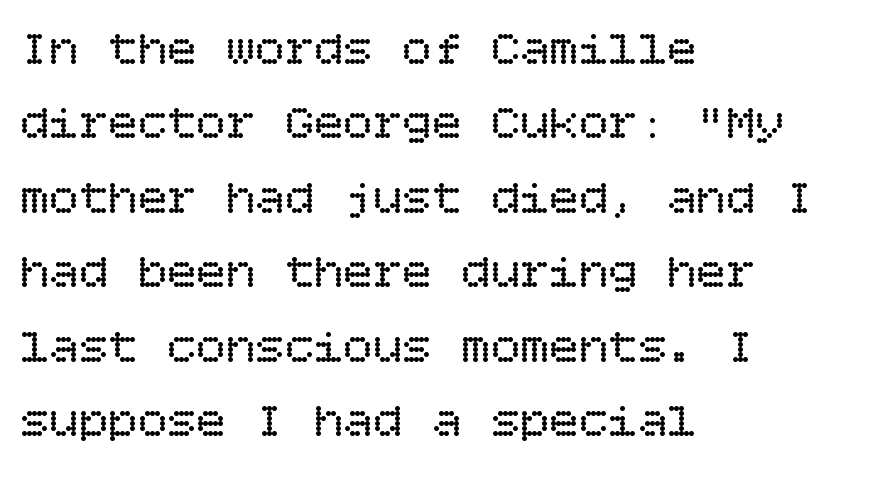
The image shows 49 px regular-weight type, upright; set left-aligned, normal line spacing (1.52x), normal letter spacing, not underlined; low stroke contrast and a large x-height.
